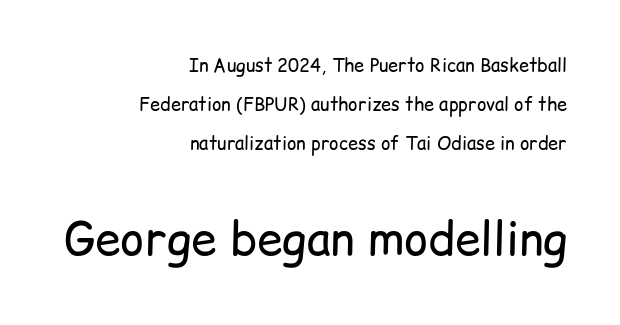
{"serif": "no", "italic": "no", "bold": "no", "weight": "regular", "width": "normal", "stroke_contrast": "low", "x_height": "medium", "monospaced": "no", "underline": "no", "align": "right", "line_spacing": "loose", "line_spacing_ratio": 2.16, "letter_spacing": "normal", "letter_spacing_em": 0.0, "larger_block": "second", "size_ratio": 2.56, "glyph_px": 46}
